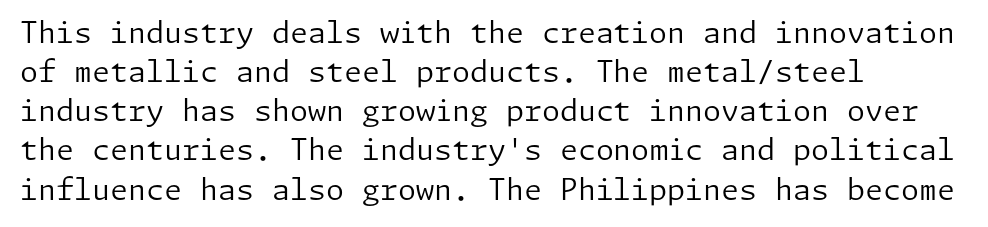
The line-height multiplier appears to be the usual default. In terms of letterform style, serifs are entirely absent. Plain, unruled lines of type. Compared with a centered layout, this one pins lines to the left instead. No letter is thick-stroked: the sample isn't bold. Observe the ordinary spacing: letters are neighbours, not strangers.
